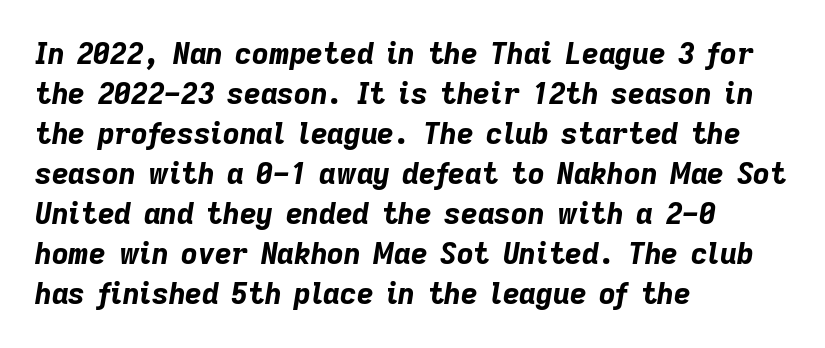
Beneath every word, the page is bare. The vertical gap from one line to the next is medium. Here the designer chose a conventional face with non-uniform glyph widths. Every letter is thick-stroked: bold, no question.
